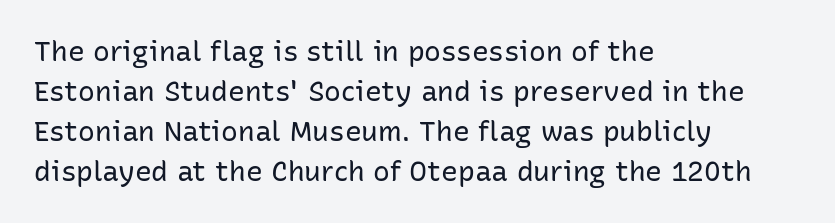
Q: Is the text bold? A: No.
Q: Is the text italic (slanted)? A: No, it is upright.
Q: Is the typeface a serif or a sans-serif typeface? A: Sans-serif.
Q: Is the text underlined? A: No.
Q: How is the paragraph aligned? A: Left-aligned.
Q: Is the spacing between letters normal or unusually wide? A: Normal.
Q: Is the spacing between lines tight, normal or loose? A: Normal.
Q: Width (condensed, normal, or wide)? A: Normal.
Q: Stroke contrast? A: Low.
Q: x-height? A: Medium.
Q: Monospaced? A: No.
